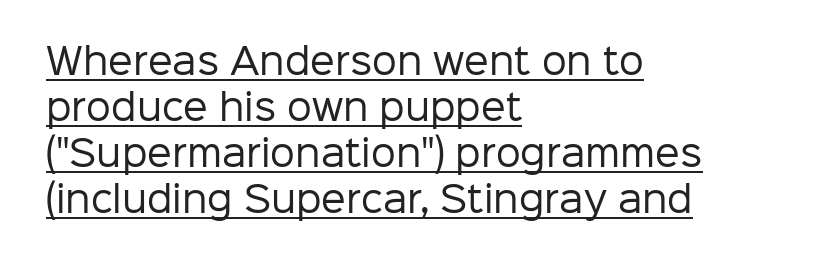
Notice how descenders clear the ascenders below comfortably — that's standard leading. Nope, no serifs anywhere on these letters. Stroke thickness stays within the range of a standard reading face or lighter. The specimen reads as upright at a glance. Characters follow at the spacing the type designer built in. The typesetter chose a ragged-right arrangement here.
